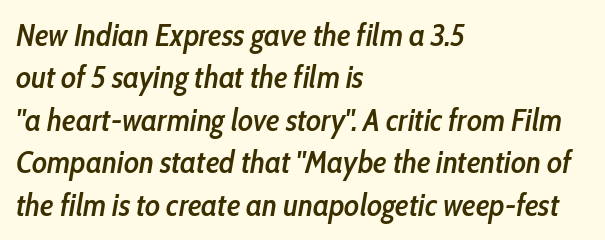
Check under the words: just untouched page. As a designer I'd log this as weight 600, semibold. Baseline-to-baseline distance is the conventional proportion of letter height. Where is the straight margin? On the left. The rendering applies a slant to the glyphs.
